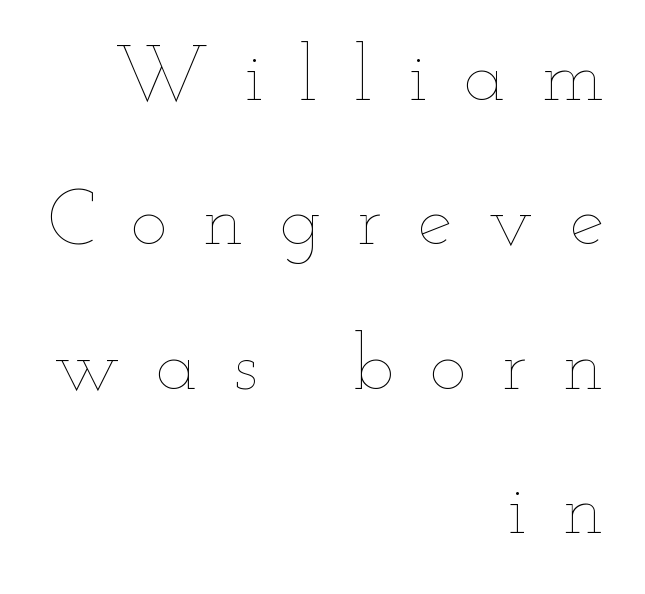
The image shows 78 px thin, wide type, upright; set right-aligned, line spacing 1.85x, unusually wide letter spacing (+0.46 em), not underlined; low stroke contrast and a small x-height.
